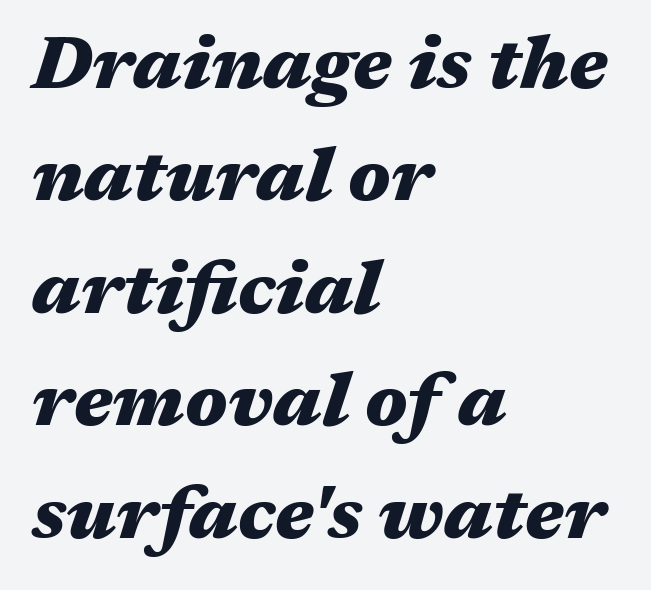
Is this a fixed-width face? No — the glyphs have proportional, varying widths. The lines are quadded left. The strip under each line holds only bare page. How heavy is the stroke? Heavy — this is a bold. There is no visible air inserted between adjacent glyphs.
